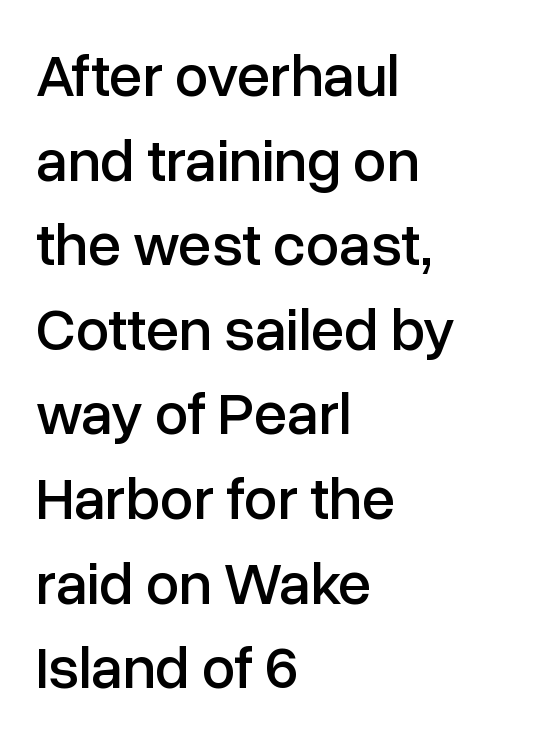
Each row of text sits above clean, open space. Inter-character spacing is left at the font's built-in metrics. Looks like regular typesetting: each glyph gets only the width it needs. Teacher's note: observe the even left margin — that is flush-left alignment.
